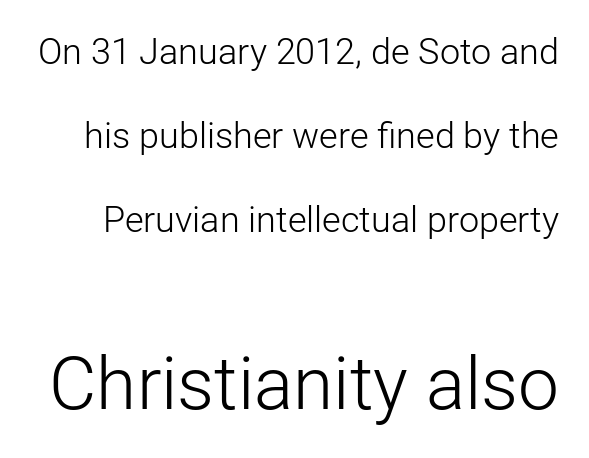
{"serif": "no", "italic": "no", "bold": "no", "weight": "light", "width": "normal", "stroke_contrast": "low", "x_height": "medium", "monospaced": "no", "underline": "no", "line_spacing": "loose", "line_spacing_ratio": 2.34, "letter_spacing": "normal", "letter_spacing_em": 0.0, "larger_block": "second", "size_ratio": 2.03, "glyph_px": 73}
